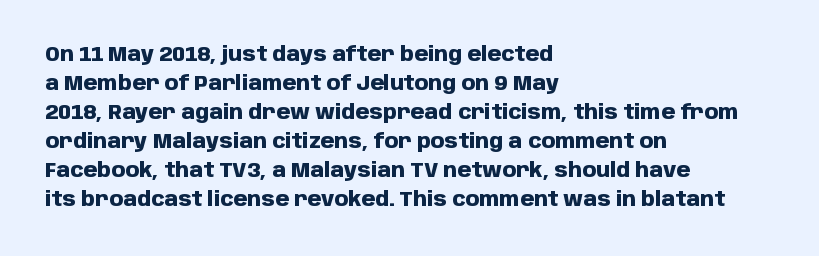
Style check: upright. The block of text has a typical density, with ordinary space between rows. The words here are not underlined. The paragraph shown leans on its left margin. The gaps between neighbouring characters are ordinary and unremarkable.
